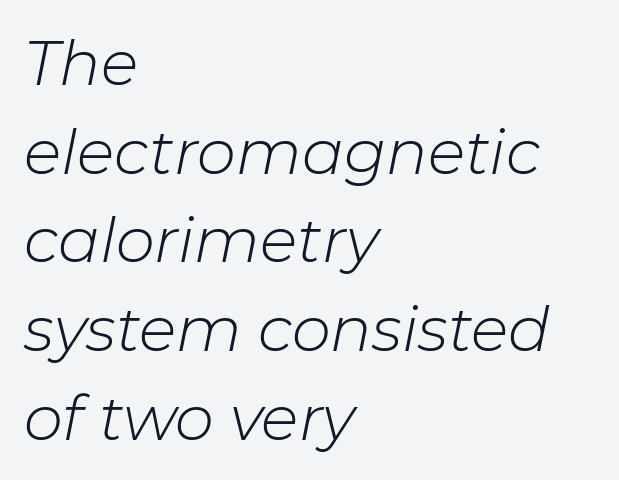
{"italic": "yes", "lean": "right", "slant_degrees": 11, "bold": "no", "weight": "light", "width": "normal", "stroke_contrast": "low", "x_height": "medium", "monospaced": "no", "underline": "no", "align": "left", "line_spacing": "normal", "line_spacing_ratio": 1.43, "letter_spacing": "normal", "letter_spacing_em": 0.0, "glyph_px": 62}
